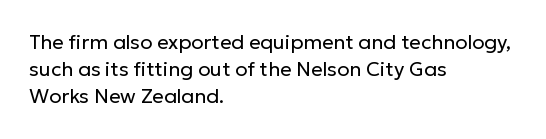
The text block is weighted toward the left margin, trailing off unevenly rightward. Summary of vertical rhythm: regular, with standard interline spacing. Spacing between characters is what you'd get straight out of the box. The letterforms sit at book weight or below.
